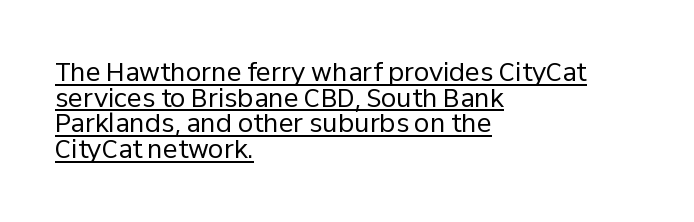
Do the letters lean? They stand straight. The passage is arranged the way most books set body copy — flush left. The characters are drawn with everyday or finer stroke widths. Glyph-to-glyph distance matches everyday printed text. Honestly, the underline is the first thing you notice here.
